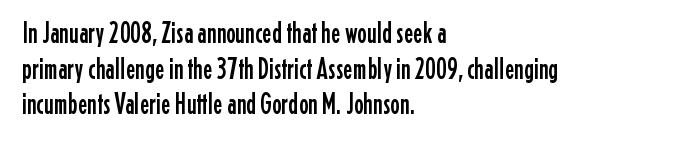
Q: Is the text italic (slanted)? A: No, it is upright.
Q: Is the typeface a serif or a sans-serif typeface? A: Sans-serif.
Q: Is the text underlined? A: No.
Q: How is the paragraph aligned? A: Left-aligned.
Q: Is the spacing between letters normal or unusually wide? A: Normal.
Q: Width (condensed, normal, or wide)? A: Condensed.
Q: Stroke contrast? A: Low.
Q: x-height? A: Medium.
Q: Monospaced? A: No.
